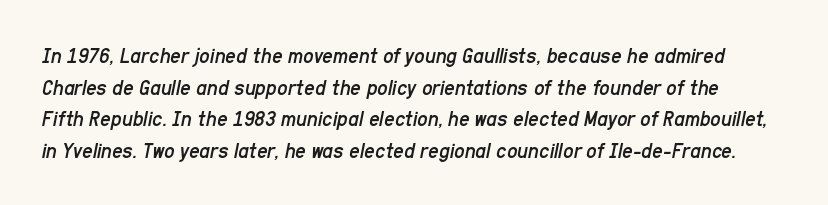
The image shows 23 px text type, italic (leaning right); set normal line spacing (1.38x), normal letter spacing, not underlined.
